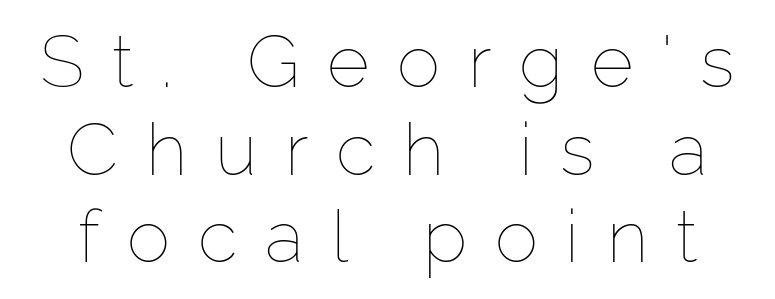
{"italic": "no", "bold": "no", "weight": "thin", "width": "normal", "stroke_contrast": "low", "x_height": "medium", "monospaced": "no", "underline": "no", "line_spacing_ratio": 1.2, "letter_spacing": "wide", "letter_spacing_em": 0.38, "glyph_px": 73}
